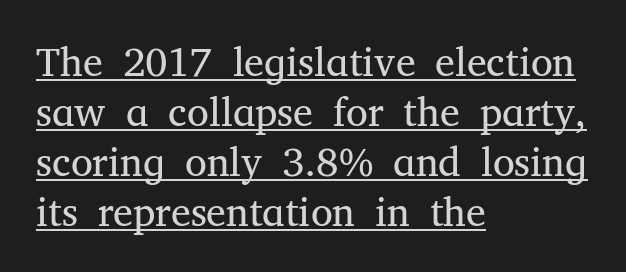
Q: Is the text bold? A: No.
Q: Is the text italic (slanted)? A: No, it is upright.
Q: Is the typeface a serif or a sans-serif typeface? A: Serif.
Q: Is the text underlined? A: Yes.
Q: How is the paragraph aligned? A: Left-aligned.
Q: Is the spacing between letters normal or unusually wide? A: Normal.
Q: Is the spacing between lines tight, normal or loose? A: Normal.
Q: Width (condensed, normal, or wide)? A: Normal.
Q: Stroke contrast? A: Medium.
Q: x-height? A: Medium.
Q: Monospaced? A: No.
